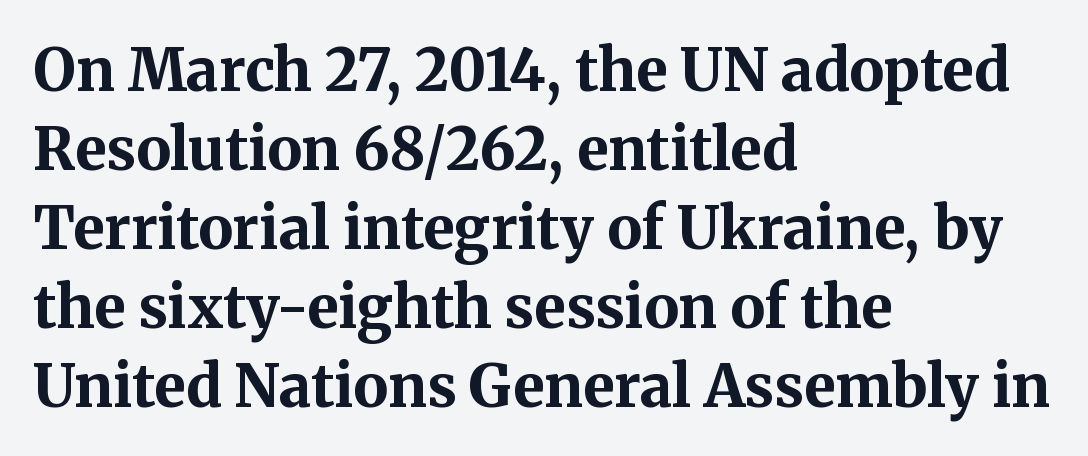
Horizontally, the lines are justified to the leading edge only. Is there any slant? The stems are plumb. These lines are rendered in a variable-pitch font. Each glyph is drawn with heavy, bold strokes. In terms of letterspacing, this is plain default setting.
